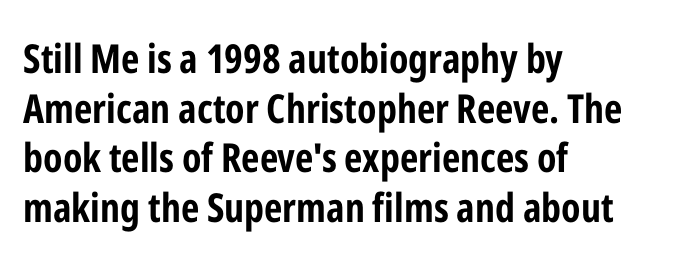
The image shows 40 px bold, condensed sans-serif type, upright; set left-aligned, line spacing 1.24x, normal letter spacing, not underlined; low stroke contrast and a medium x-height.
